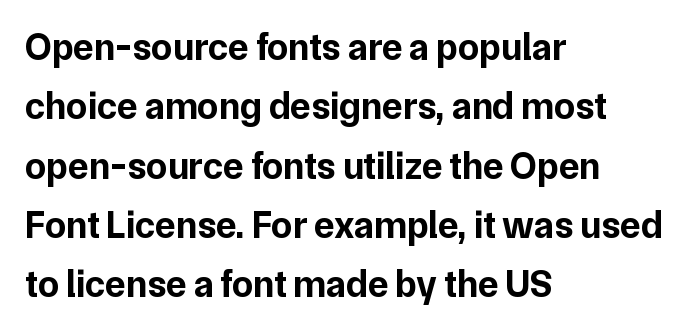
Q: Is the text bold? A: Yes.
Q: Is the text italic (slanted)? A: No, it is upright.
Q: Is the typeface a serif or a sans-serif typeface? A: Sans-serif.
Q: Is the text underlined? A: No.
Q: How is the paragraph aligned? A: Left-aligned.
Q: Is the spacing between letters normal or unusually wide? A: Normal.
Q: Is the spacing between lines tight, normal or loose? A: Normal.
Q: Width (condensed, normal, or wide)? A: Normal.
Q: Stroke contrast? A: Low.
Q: x-height? A: Medium.
Q: Monospaced? A: No.
